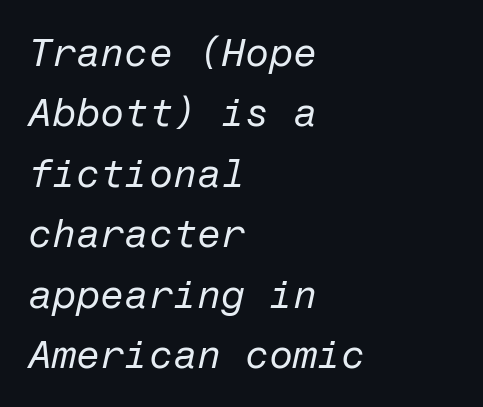
The image shows 39 px regular-weight type, italic (leaning right); set left-aligned, normal line spacing (1.55x), normal letter spacing, not underlined; low stroke contrast and a medium x-height.
